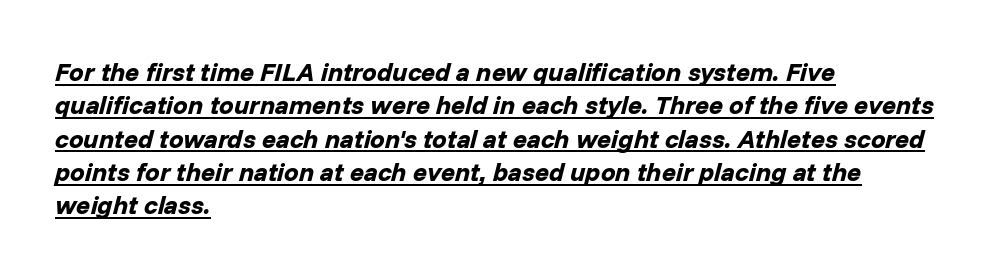
{"italic": "yes", "lean": "right", "slant_degrees": 14, "bold": "yes", "underline": "yes", "align": "left", "line_spacing": "normal", "line_spacing_ratio": 1.28, "letter_spacing": "normal", "letter_spacing_em": 0.0, "glyph_px": 26}
